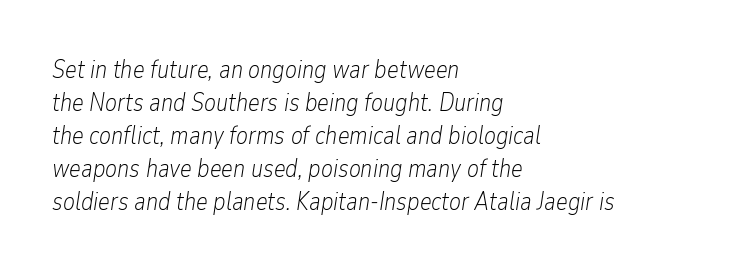
{"italic": "yes", "lean": "right", "slant_degrees": 9, "bold": "no", "underline": "no", "align": "left", "line_spacing": "normal", "line_spacing_ratio": 1.32, "letter_spacing": "normal", "letter_spacing_em": 0.0, "glyph_px": 25}
